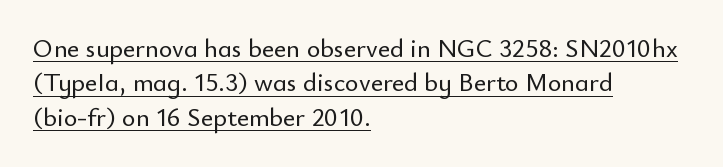
The image shows 26 px text type, upright; set left-aligned, normal line spacing (1.32x), normal letter spacing, underlined.
